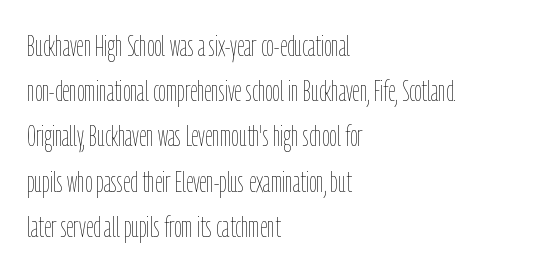
Q: Is the text bold? A: No.
Q: Is the text italic (slanted)? A: No, it is upright.
Q: Is the text underlined? A: No.
Q: How is the paragraph aligned? A: Left-aligned.
Q: Is the spacing between letters normal or unusually wide? A: Normal.
Q: Is the spacing between lines tight, normal or loose? A: Normal.
Q: Width (condensed, normal, or wide)? A: Condensed.
Q: Stroke contrast? A: Low.
Q: x-height? A: Medium.
Q: Monospaced? A: No.
